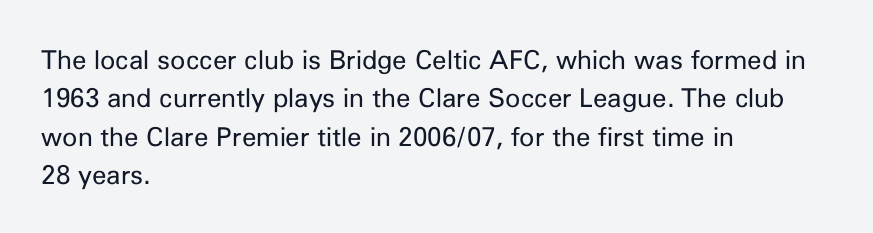
The image shows 26 px text type, upright; set left-aligned, normal line spacing (1.48x), normal letter spacing, not underlined.
